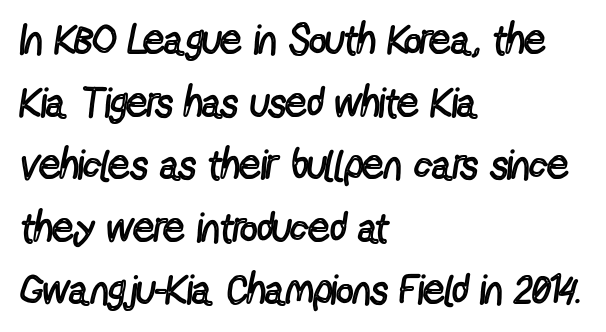
Letters rest on an invisible, unmarked baseline. There is no visible air inserted between adjacent glyphs. Layout note: lines flush left. Evenly set lines give the paragraph a standard silhouette.
